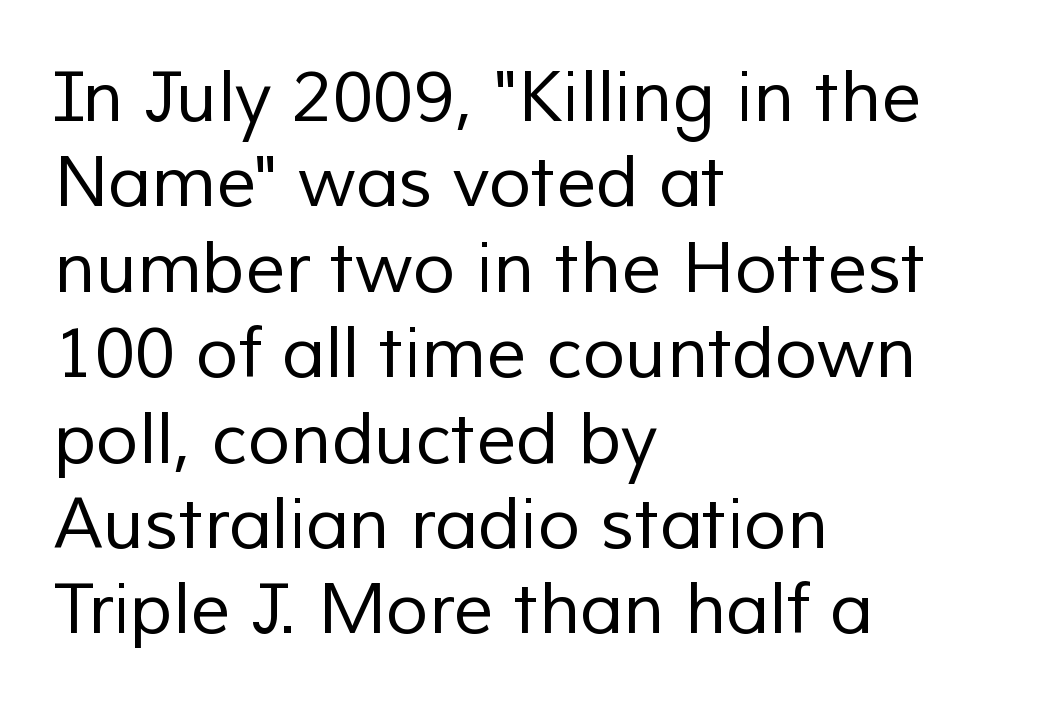
{"serif": "no", "bold": "no", "weight": "regular", "width": "normal", "stroke_contrast": "low", "x_height": "medium", "monospaced": "no", "underline": "no", "align": "left", "line_spacing_ratio": 1.22, "letter_spacing": "normal", "letter_spacing_em": 0.0, "glyph_px": 70}
